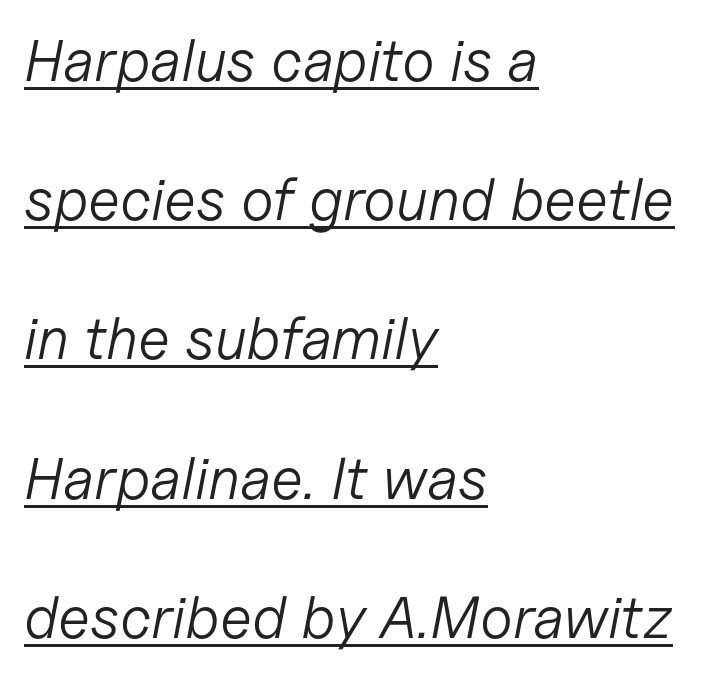
Q: Is the text bold? A: No.
Q: Is the text italic (slanted)? A: Yes, it leans right by about 11 degrees.
Q: Is the text underlined? A: Yes.
Q: How is the paragraph aligned? A: Left-aligned.
Q: Is the spacing between letters normal or unusually wide? A: Normal.
Q: Is the spacing between lines tight, normal or loose? A: Loose.
Q: Width (condensed, normal, or wide)? A: Normal.
Q: Stroke contrast? A: Low.
Q: x-height? A: Medium.
Q: Monospaced? A: No.
